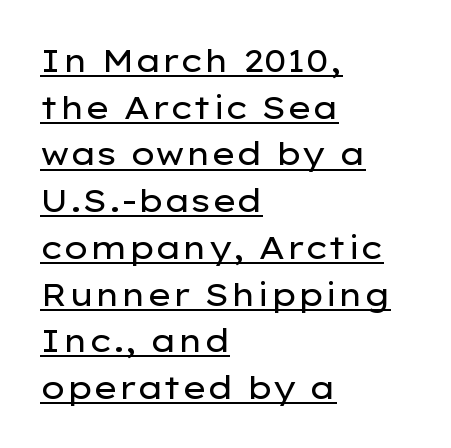
The image shows 32 px regular-weight, wide sans-serif type, upright; set left-aligned, normal line spacing (1.46x), normal letter spacing, underlined; low stroke contrast and a medium x-height.
